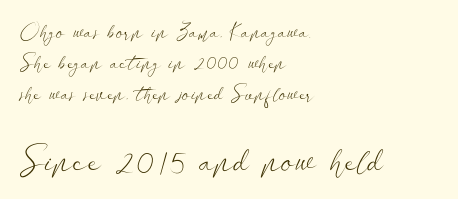
Q: Is the text bold? A: No.
Q: Is the text italic (slanted)? A: Yes.
Q: Is the typeface a serif or a sans-serif typeface? A: Sans-serif.
Q: Is the text underlined? A: No.
Q: How is the paragraph aligned? A: Left-aligned.
Q: Is the spacing between letters normal or unusually wide? A: Normal.
Q: Is the spacing between lines tight, normal or loose? A: Normal.
Q: Which block of text is set in a larger size, the first (top) or the second (bottom)? A: The second (bottom) one.
Q: Width (condensed, normal, or wide)? A: Wide.
Q: Stroke contrast? A: Low.
Q: x-height? A: Small.
Q: Monospaced? A: No.
